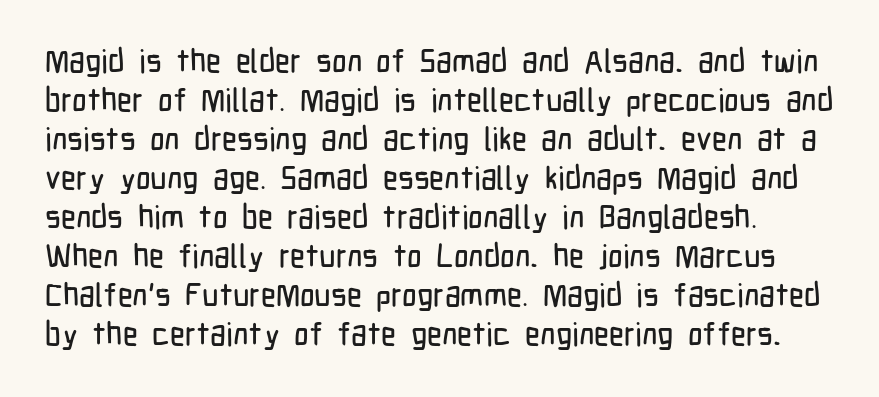
{"serif": "no", "italic": "no", "width": "condensed", "stroke_contrast": "low", "x_height": "medium", "monospaced": "no", "underline": "no", "line_spacing_ratio": 1.22, "letter_spacing": "normal", "letter_spacing_em": 0.0, "glyph_px": 32}
